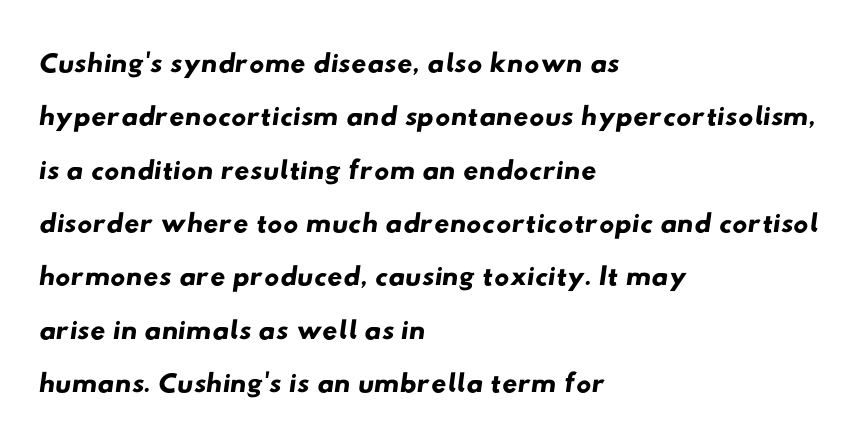
The image shows 42 px wide sans-serif type; set left-aligned, normal line spacing (1.27x), normal letter spacing, not underlined; low stroke contrast and a small x-height.
